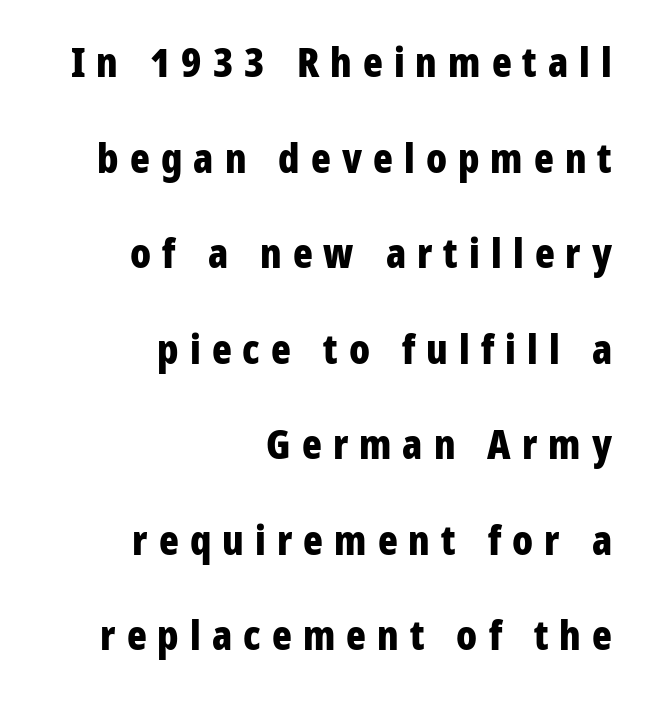
Q: Is the text bold? A: Yes.
Q: Is the text italic (slanted)? A: No, it is upright.
Q: Is the typeface a serif or a sans-serif typeface? A: Sans-serif.
Q: Is the text underlined? A: No.
Q: How is the paragraph aligned? A: Right-aligned.
Q: Is the spacing between letters normal or unusually wide? A: Unusually wide.
Q: Is the spacing between lines tight, normal or loose? A: Loose.
Q: Width (condensed, normal, or wide)? A: Condensed.
Q: Stroke contrast? A: Low.
Q: x-height? A: Medium.
Q: Monospaced? A: No.
